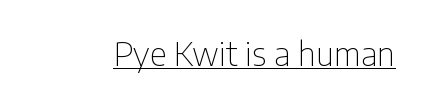
Q: Is the text bold? A: No.
Q: Is the text italic (slanted)? A: No, it is upright.
Q: Is the typeface a serif or a sans-serif typeface? A: Sans-serif.
Q: Is the text underlined? A: Yes.
Q: Is the spacing between letters normal or unusually wide? A: Normal.
Q: Width (condensed, normal, or wide)? A: Condensed.
Q: Stroke contrast? A: Low.
Q: x-height? A: Medium.
Q: Monospaced? A: No.
